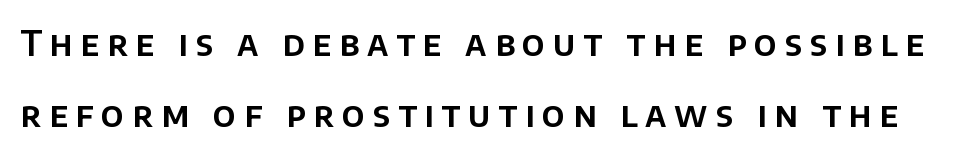
Q: Is the text italic (slanted)? A: No, it is upright.
Q: Is the typeface a serif or a sans-serif typeface? A: Sans-serif.
Q: Is the text underlined? A: No.
Q: Is the spacing between letters normal or unusually wide? A: Unusually wide.
Q: Is the spacing between lines tight, normal or loose? A: Loose.
Q: Width (condensed, normal, or wide)? A: Normal.
Q: Stroke contrast? A: Low.
Q: x-height? A: Large.
Q: Monospaced? A: No.
